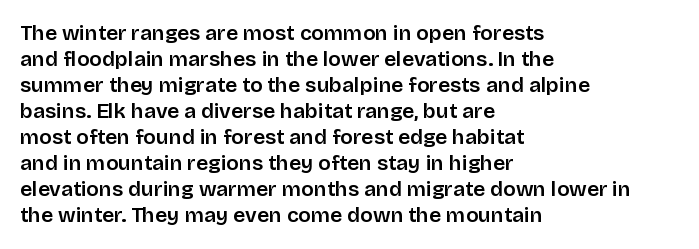
The image shows 21 px text type, upright; set left-aligned, line spacing 1.24x, normal letter spacing, not underlined.
